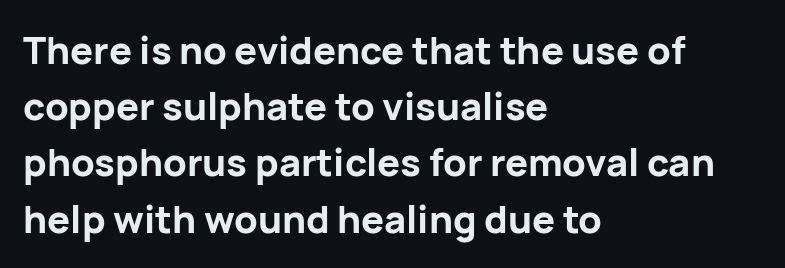
The image shows 38 px bold sans-serif type, upright; set left-aligned, normal line spacing (1.48x), normal letter spacing, not underlined; low stroke contrast and a medium x-height.
